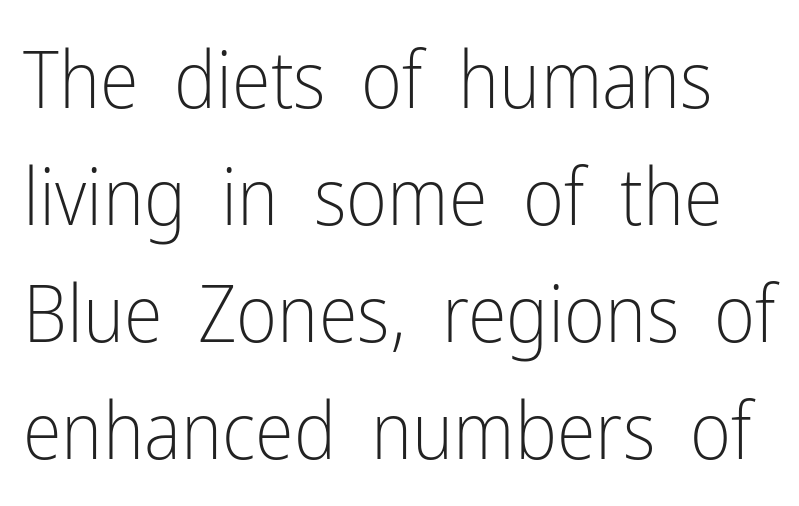
The space directly below the letters is spotless. This block has exactly the height ordinary leading produces. The rendering uses natural spacing where letterforms have individual widths. Stroke terminals: plain, sans-serif.
